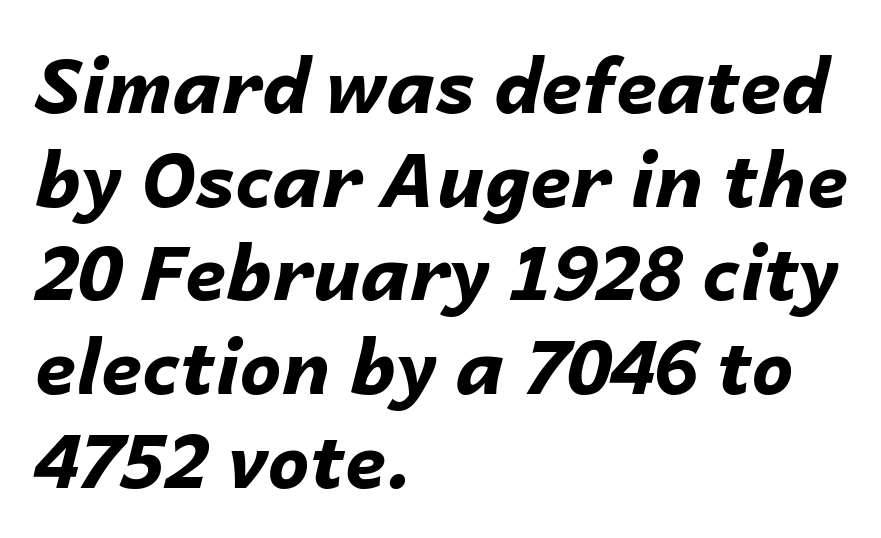
Q: Is the text bold? A: Yes.
Q: Is the text italic (slanted)? A: Yes, it leans right by about 14 degrees.
Q: Is the text underlined? A: No.
Q: How is the paragraph aligned? A: Left-aligned.
Q: Is the spacing between letters normal or unusually wide? A: Normal.
Q: Is the spacing between lines tight, normal or loose? A: Normal.
Q: Width (condensed, normal, or wide)? A: Normal.
Q: Stroke contrast? A: Low.
Q: x-height? A: Medium.
Q: Monospaced? A: No.
